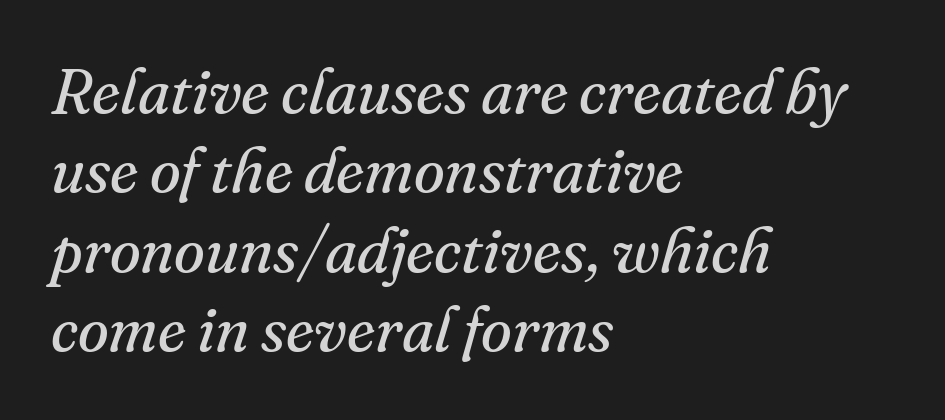
{"serif": "yes", "italic": "yes", "lean": "right", "slant_degrees": 16, "bold": "no", "weight": "regular", "width": "normal", "stroke_contrast": "medium", "x_height": "small", "monospaced": "no", "underline": "no", "align": "left", "line_spacing": "normal", "line_spacing_ratio": 1.26, "letter_spacing": "normal", "letter_spacing_em": 0.0, "glyph_px": 63}
